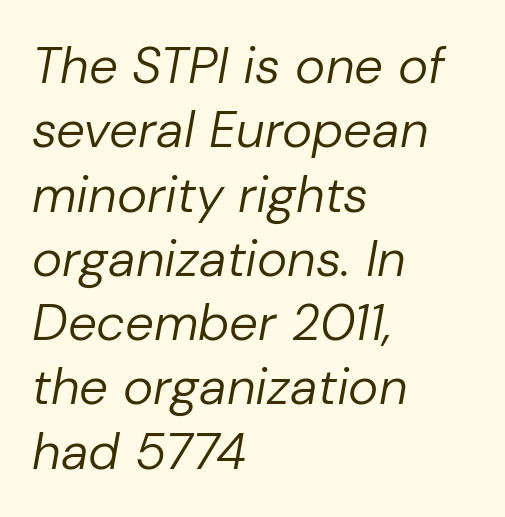
Every row of glyphs begins at an identical x-position on the left. Descenders hang freely into open space. Tall strokes in this sample are angled rather than plumb. Evenly set lines give the paragraph a standard silhouette. The passage shown is not bold in any degree. Do the characters align in a grid? No, the font is proportional.
